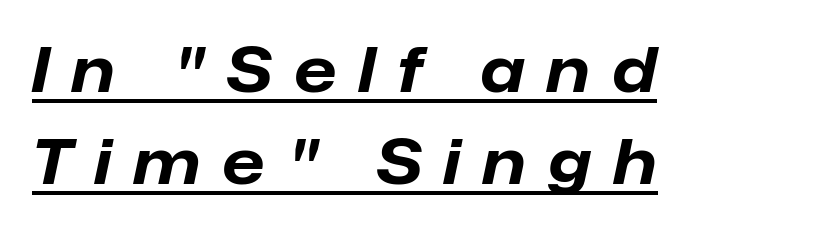
Q: Is the text bold? A: Yes.
Q: Is the text italic (slanted)? A: Yes, it leans right by about 12 degrees.
Q: Is the text underlined? A: Yes.
Q: How is the paragraph aligned? A: Left-aligned.
Q: Is the spacing between letters normal or unusually wide? A: Unusually wide.
Q: Is the spacing between lines tight, normal or loose? A: Normal.
Q: Width (condensed, normal, or wide)? A: Normal.
Q: Stroke contrast? A: Low.
Q: x-height? A: Medium.
Q: Monospaced? A: No.
